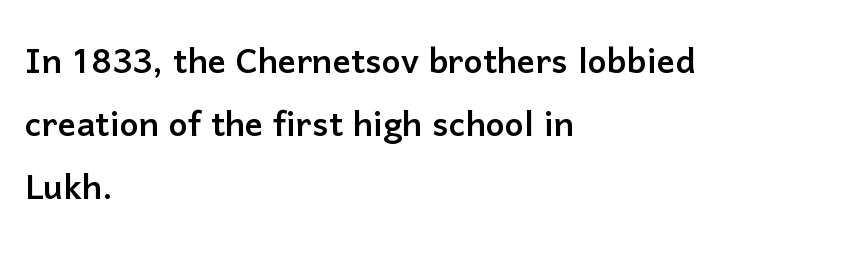
The image shows 45 px sans-serif type, upright; set left-aligned, normal line spacing (1.4x), normal letter spacing, not underlined; low stroke contrast and a medium x-height.
